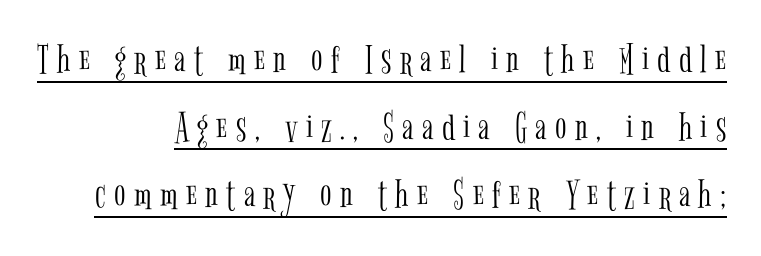
Students, observe: this is what conventionally led text looks like. Note the varied advance widths — an 'i' is clearly narrower than an 'm'. Stroke mass is kept to a normal reading level or below. Font category for this specimen: serif. Do the letters lean? They stand straight.
